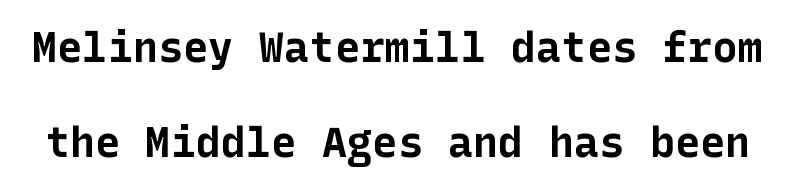
{"serif": "no", "italic": "no", "bold": "yes", "weight": "bold", "width": "normal", "stroke_contrast": "low", "x_height": "medium", "underline": "no", "line_spacing": "loose", "line_spacing_ratio": 2.26, "letter_spacing": "normal", "letter_spacing_em": 0.0, "glyph_px": 42}
